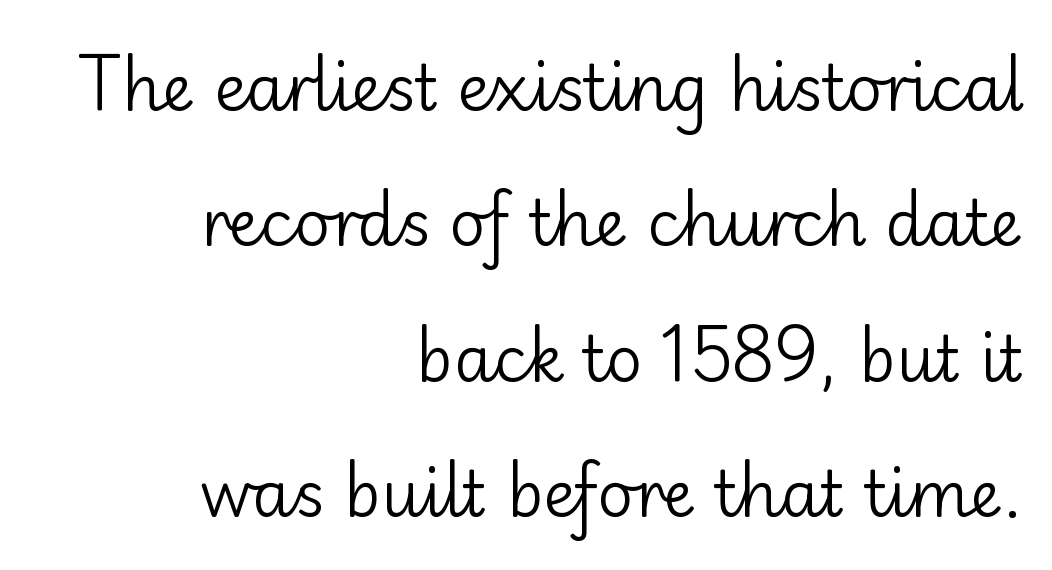
Students, observe: this is what heavily led, spacious text looks like. The typography opts for an upright posture over an oblique one. The specimen omits any rule beneath the text block's lines. Ink coverage per letter is moderate at most. In CSS terms this would be text-align: right. Short note: letters normally spaced.
